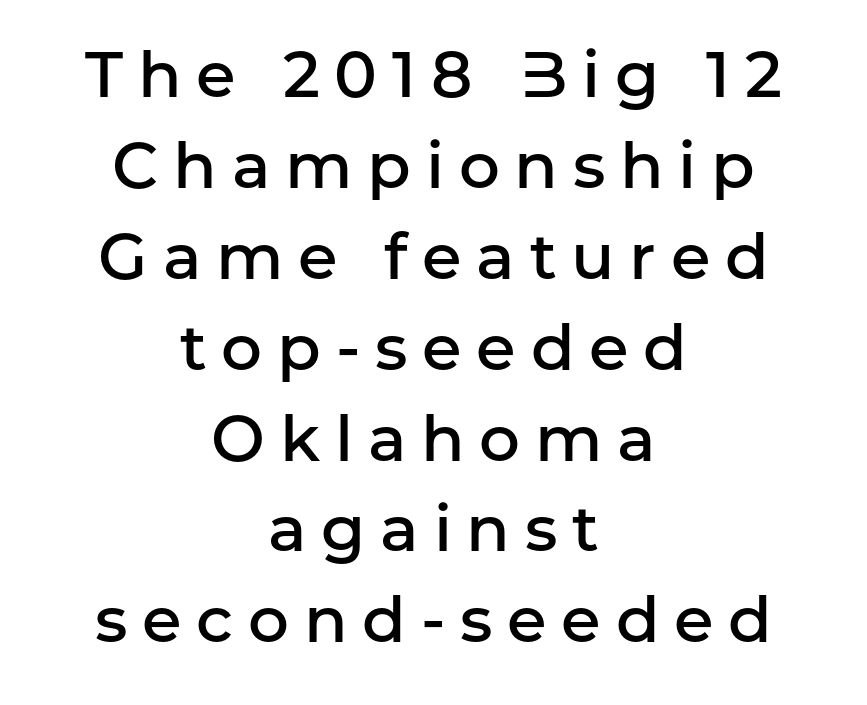
{"serif": "no", "italic": "no", "bold": "semi", "weight": "semibold", "width": "normal", "stroke_contrast": "low", "x_height": "medium", "monospaced": "no", "underline": "no", "align": "center", "line_spacing": "normal", "line_spacing_ratio": 1.42, "letter_spacing": "wide", "letter_spacing_em": 0.23, "glyph_px": 64}
